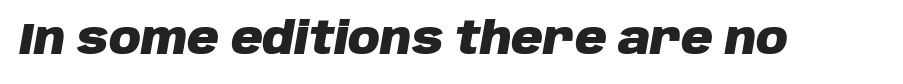
Here the glyphs are tracked normally, forming tight word shapes. Slant detected: the letters are inclined. This is heavy type, rendered in bold. Is this a fixed-width face? No — the glyphs have proportional, varying widths. The space directly below the letters is spotless.
